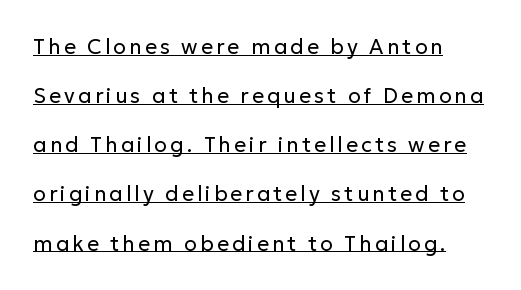
Q: Is the text bold? A: No.
Q: Is the text italic (slanted)? A: No, it is upright.
Q: Is the text underlined? A: Yes.
Q: Is the spacing between lines tight, normal or loose? A: Loose.
